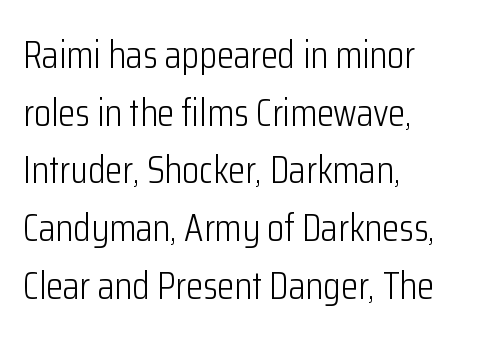
Q: Is the text bold? A: No.
Q: Is the text italic (slanted)? A: No, it is upright.
Q: Is the typeface a serif or a sans-serif typeface? A: Sans-serif.
Q: Is the text underlined? A: No.
Q: How is the paragraph aligned? A: Left-aligned.
Q: Is the spacing between letters normal or unusually wide? A: Normal.
Q: Is the spacing between lines tight, normal or loose? A: Normal.
Q: Width (condensed, normal, or wide)? A: Condensed.
Q: Stroke contrast? A: Low.
Q: x-height? A: Medium.
Q: Monospaced? A: No.
